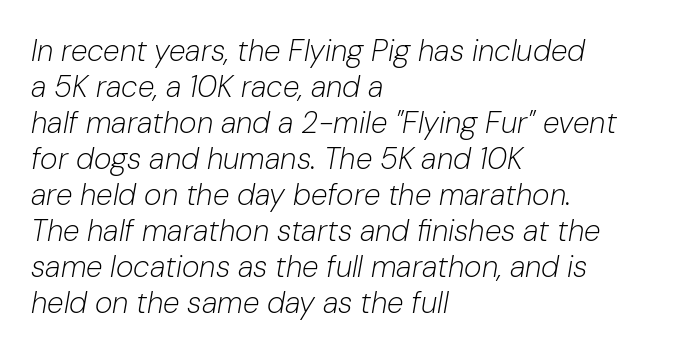
The image shows 30 px light type, italic (leaning right); set left-aligned, line spacing 1.2x, normal letter spacing, not underlined; low stroke contrast and a medium x-height.
